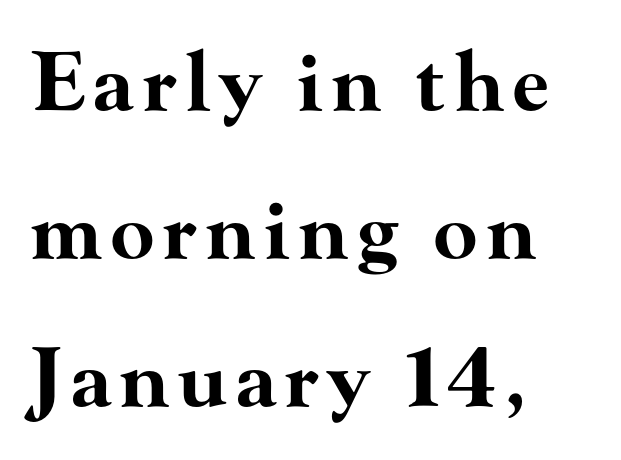
{"serif": "yes", "italic": "no", "bold": "yes", "weight": "bold", "width": "wide", "stroke_contrast": "high", "x_height": "small", "monospaced": "no", "underline": "no", "align": "left", "line_spacing_ratio": 1.85, "glyph_px": 80}
